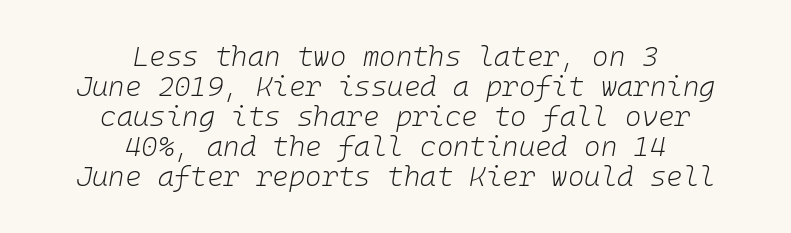
The image shows 28 px light type, italic (leaning right); set centered, tight line spacing (1.07x), normal letter spacing, not underlined; low stroke contrast and a medium x-height.
